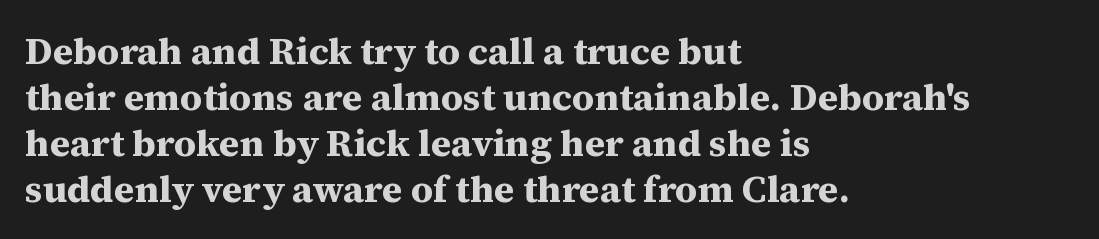
Q: Is the text bold? A: Yes.
Q: Is the text italic (slanted)? A: No, it is upright.
Q: Is the typeface a serif or a sans-serif typeface? A: Serif.
Q: Is the text underlined? A: No.
Q: How is the paragraph aligned? A: Left-aligned.
Q: Is the spacing between letters normal or unusually wide? A: Normal.
Q: Width (condensed, normal, or wide)? A: Normal.
Q: Stroke contrast? A: Medium.
Q: x-height? A: Medium.
Q: Monospaced? A: No.
